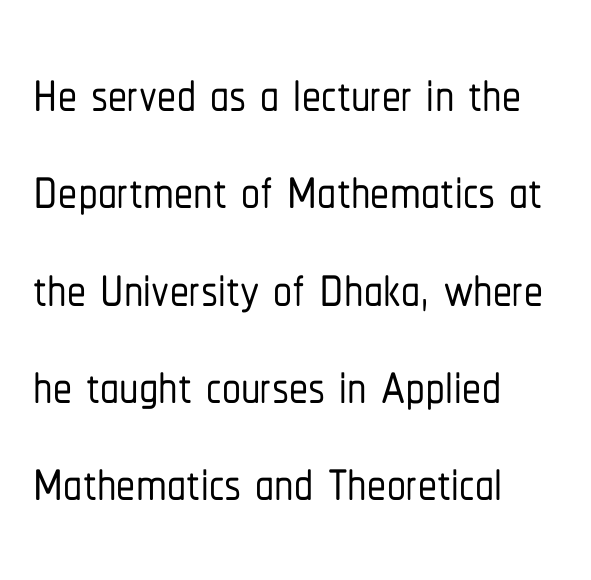
Honestly, there is no underline to notice here at all. Italic? Not at all — the glyphs are vertical. To sum up the face: it is a sans, with no serifs. The paragraph has a hard left edge and a soft right edge.
